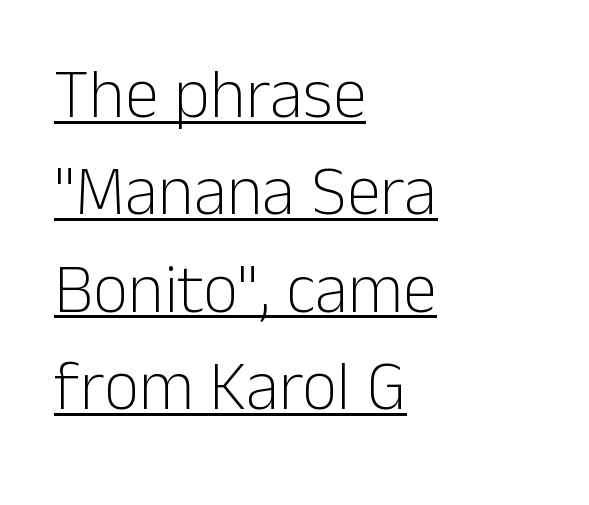
This sample carries an underscore along the baseline area. Spacing verdict: proportional, widths tailored to each character. The weight tops out at a normal text grade. Examine the stroke ends and you'll find no serifs. Does the lettering tilt? It doesn't — this is upright.
